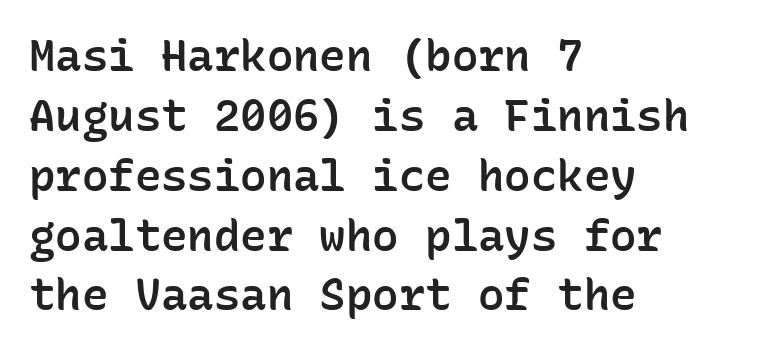
The image shows 44 px semibold sans-serif type, upright, monospaced; set left-aligned, normal line spacing (1.36x), normal letter spacing, not underlined; low stroke contrast and a medium x-height.
